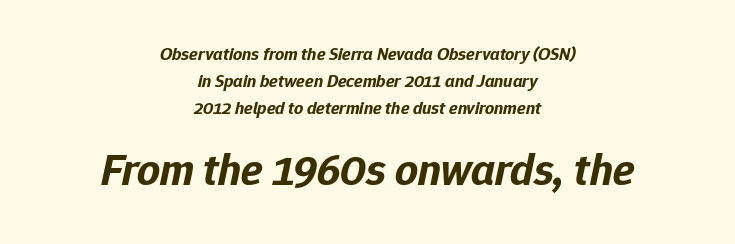
The image shows 45 px bold type, italic (leaning right); set centered, normal line spacing (1.49x), normal letter spacing, not underlined; the second (bottom) block is 2.5x larger; low stroke contrast and a medium x-height.
